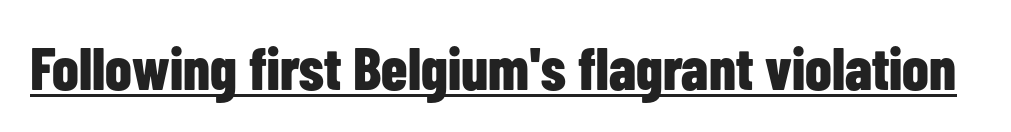
Compared with undecorated copy, this sample adds a rule below the words. The axis of the letterforms is exactly vertical. Look at the stroke-to-counter ratio: heavy, a bold. The passage shown has conventional tracking throughout. You could not count columns in this text — the font is proportionally spaced. Each letter's strokes conclude bluntly, with no projecting serifs.
